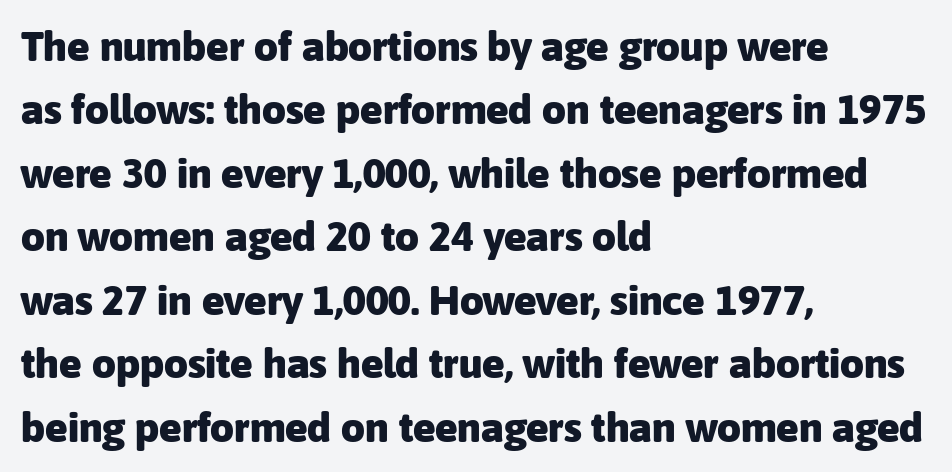
Q: Is the text bold? A: Yes.
Q: Is the text italic (slanted)? A: No, it is upright.
Q: Is the typeface a serif or a sans-serif typeface? A: Sans-serif.
Q: Is the text underlined? A: No.
Q: How is the paragraph aligned? A: Left-aligned.
Q: Is the spacing between letters normal or unusually wide? A: Normal.
Q: Is the spacing between lines tight, normal or loose? A: Normal.
Q: Width (condensed, normal, or wide)? A: Normal.
Q: Stroke contrast? A: Low.
Q: x-height? A: Medium.
Q: Monospaced? A: No.
